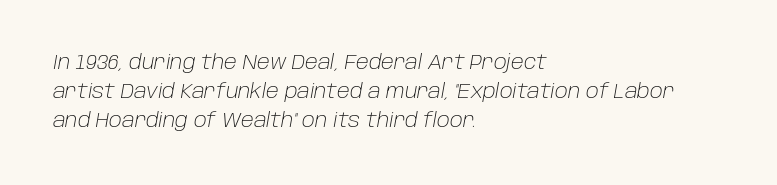
Think standard paragraph weight, or any step lighter than that. Which margin do the lines hug? The left one — the right edge is uneven. How would I describe the line gaps? Plain and ordinary. Quick note: underline off. Does the lettering tilt? It does — this is italic.
